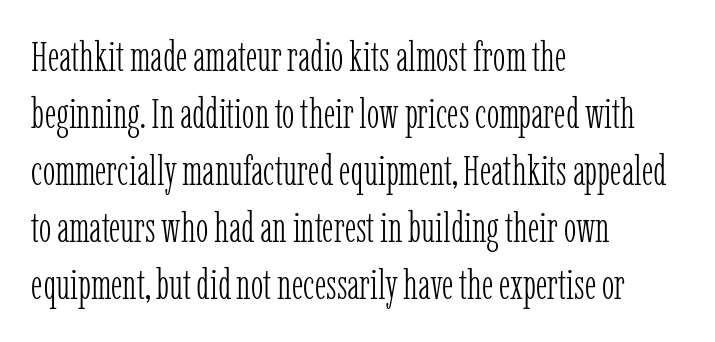
The image shows 42 px light, condensed serif type, upright; set left-aligned, normal line spacing (1.36x), normal letter spacing, not underlined; low stroke contrast and a medium x-height.
